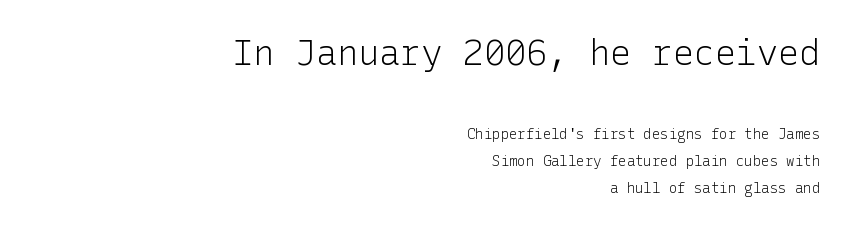
The image shows 35 px light sans-serif type, upright; set right-aligned, loose line spacing (1.9x), normal letter spacing, not underlined; the first (top) block is 2.5x larger; low stroke contrast and a medium x-height.
